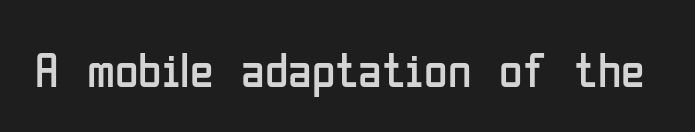
{"serif": "no", "italic": "no", "bold": "no", "weight": "regular", "width": "condensed", "stroke_contrast": "low", "x_height": "medium", "monospaced": "no", "underline": "no", "letter_spacing": "normal", "letter_spacing_em": 0.0, "glyph_px": 48}
